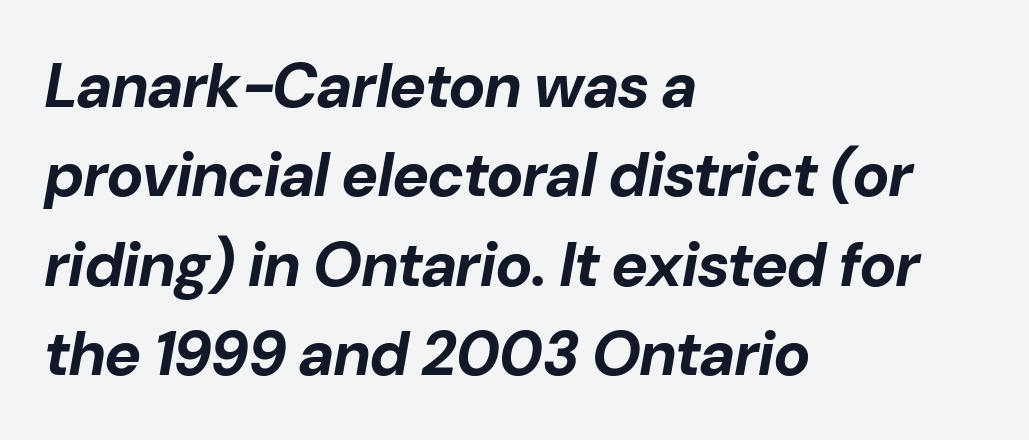
The face used here has a pronounced slope to its letters. The gap between lines stays unmarked. The typesetter chose a ragged-right arrangement here. These lines are rendered in a variable-pitch font. The face used here is rendered with its standard letterfit.
